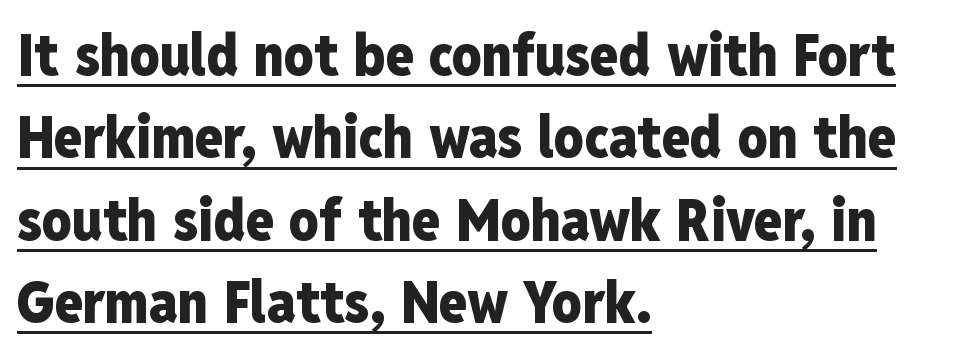
Here the designer chose a conventional face with non-uniform glyph widths. Italic: no, the glyphs are upright roman. The words here are underlined. Weight check: bold — yes, fully.
